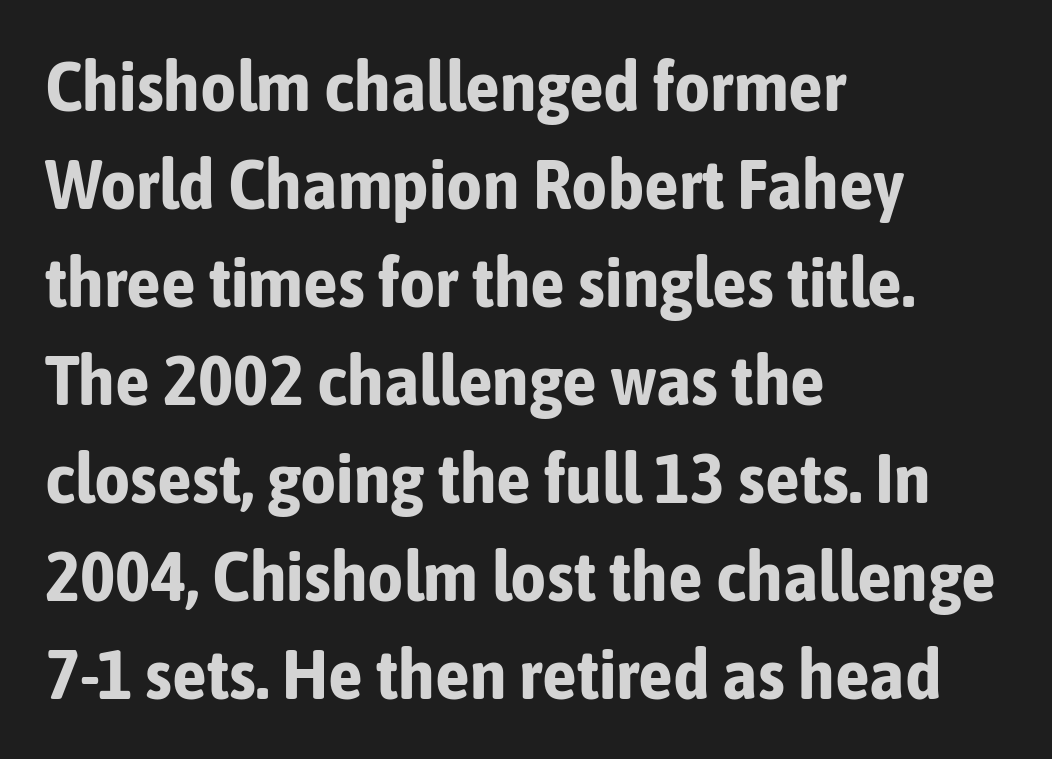
Q: Is the text bold? A: Yes.
Q: Is the text italic (slanted)? A: No, it is upright.
Q: Is the typeface a serif or a sans-serif typeface? A: Sans-serif.
Q: Is the text underlined? A: No.
Q: How is the paragraph aligned? A: Left-aligned.
Q: Is the spacing between letters normal or unusually wide? A: Normal.
Q: Is the spacing between lines tight, normal or loose? A: Normal.
Q: Width (condensed, normal, or wide)? A: Condensed.
Q: Stroke contrast? A: Low.
Q: x-height? A: Medium.
Q: Monospaced? A: No.
